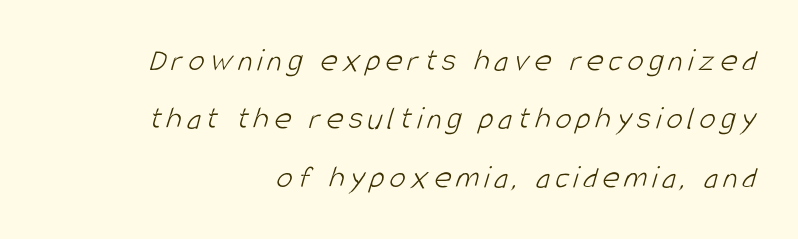
Q: Is the text bold? A: No.
Q: Is the typeface a serif or a sans-serif typeface? A: Sans-serif.
Q: Is the text underlined? A: No.
Q: How is the paragraph aligned? A: Right-aligned.
Q: Width (condensed, normal, or wide)? A: Condensed.
Q: Stroke contrast? A: Low.
Q: x-height? A: Large.
Q: Monospaced? A: No.
